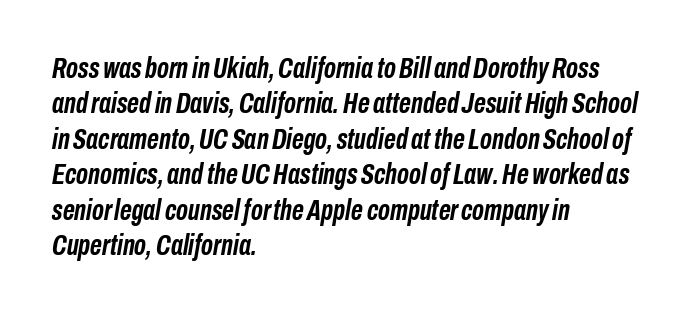
Reading down the block, your eye returns to a fixed left position each line. In terms of weight, the rendering is a true, heavy bold. Notice how the stems are inclined rather than vertical — that's the hallmark of italics. A clean baseline with only descenders dipping below it. The type is set solid horizontally, with unmodified tracking.
